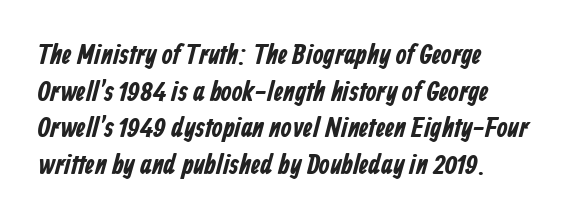
{"serif": "no", "bold": "yes", "weight": "bold", "width": "condensed", "stroke_contrast": "low", "x_height": "medium", "monospaced": "no", "underline": "no", "align": "left", "line_spacing": "normal", "line_spacing_ratio": 1.31, "letter_spacing": "normal", "letter_spacing_em": 0.0, "glyph_px": 28}
